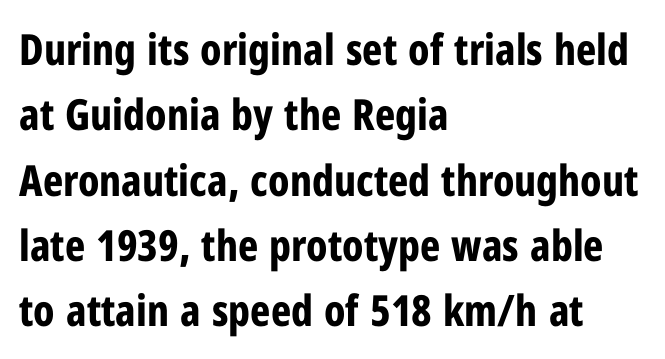
A typesetter would label this face a sans. The face used here has the dense, thick strokes of a bold. Beneath every word, the page is bare. Character widths vary here, with narrow letters taking less room than wide ones.
